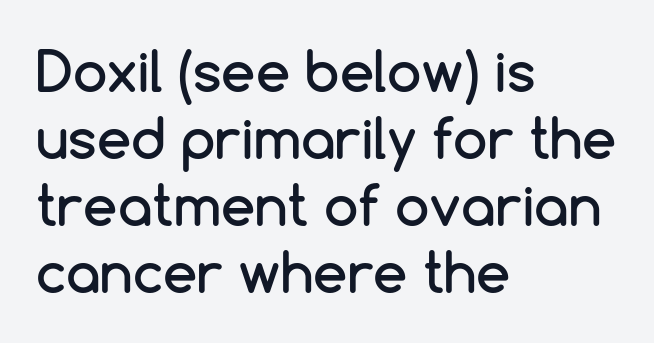
Notice how the stems are strictly vertical — no italics here. Only glyphs here, with clear space below each row. Look at the tracking — it's just the regular setting, nothing added. Spacing verdict: proportional, widths tailored to each character. The letters carry no serifs — their stems end cleanly without finishing strokes. The typesetter chose a ragged-right arrangement here.
